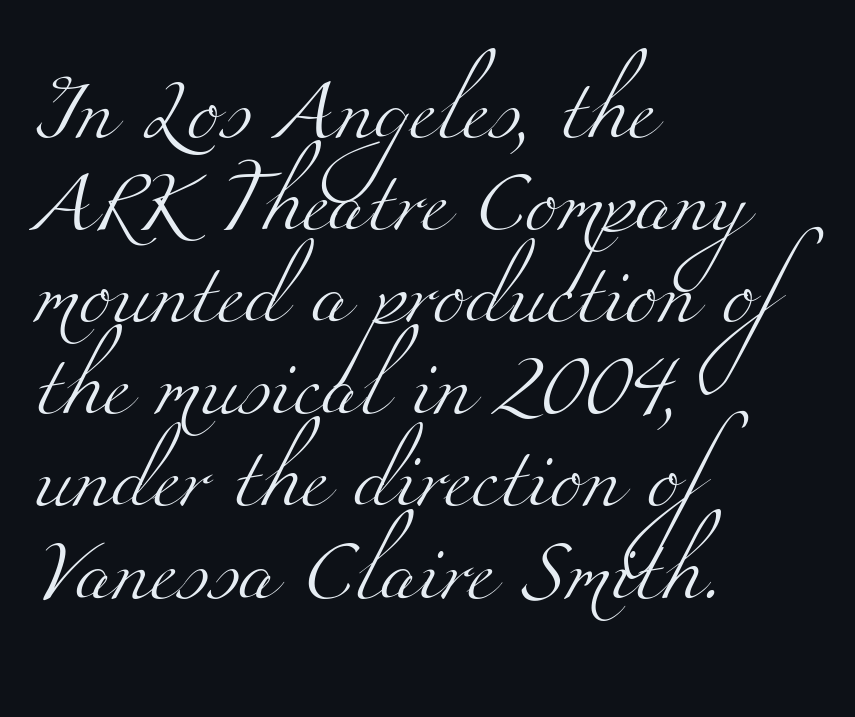
The image shows 61 px light, wide type; set left-aligned, normal line spacing (1.51x), normal letter spacing, not underlined; medium stroke contrast and a small x-height.
